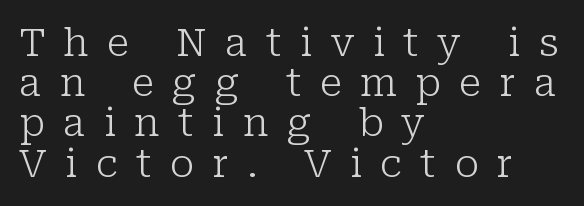
Q: Is the text bold? A: No.
Q: Is the text italic (slanted)? A: No, it is upright.
Q: Is the typeface a serif or a sans-serif typeface? A: Serif.
Q: Is the text underlined? A: No.
Q: How is the paragraph aligned? A: Left-aligned.
Q: Is the spacing between letters normal or unusually wide? A: Unusually wide.
Q: Is the spacing between lines tight, normal or loose? A: Tight.
Q: Width (condensed, normal, or wide)? A: Normal.
Q: Stroke contrast? A: Low.
Q: x-height? A: Medium.
Q: Monospaced? A: No.
